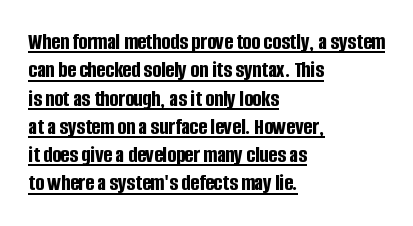
{"italic": "no", "bold": "yes", "underline": "yes", "align": "left", "line_spacing_ratio": 1.23, "letter_spacing": "normal", "letter_spacing_em": 0.0, "glyph_px": 23}
